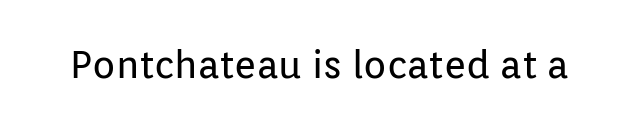
Q: Is the text bold? A: No.
Q: Is the text italic (slanted)? A: No, it is upright.
Q: Is the typeface a serif or a sans-serif typeface? A: Sans-serif.
Q: Is the text underlined? A: No.
Q: Is the spacing between letters normal or unusually wide? A: Normal.
Q: Width (condensed, normal, or wide)? A: Normal.
Q: Stroke contrast? A: Low.
Q: x-height? A: Medium.
Q: Monospaced? A: No.
